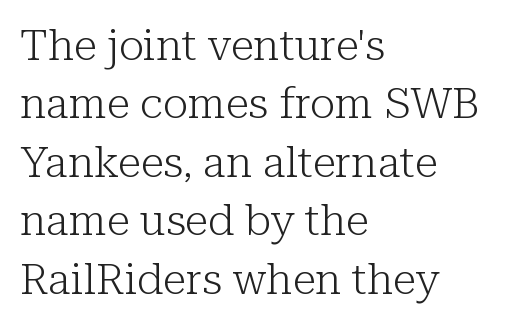
{"serif": "yes", "italic": "no", "bold": "no", "weight": "light", "width": "normal", "stroke_contrast": "low", "x_height": "medium", "monospaced": "no", "underline": "no", "align": "left", "line_spacing": "normal", "line_spacing_ratio": 1.36, "letter_spacing": "normal", "letter_spacing_em": 0.0, "glyph_px": 43}
